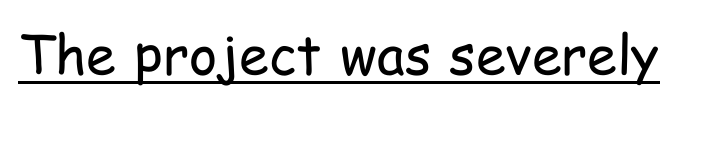
Typographically, this falls in the sans-serif category. You could not count columns in this text — the font is proportionally spaced. Glyph-to-glyph distance matches everyday printed text. The cut favours lightness, reaching ordinary text weight at its darkest. Italic: no, the glyphs are upright roman.
